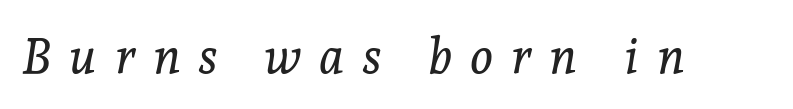
{"serif": "yes", "italic": "yes", "lean": "right", "slant_degrees": 8, "bold": "no", "weight": "regular", "width": "normal", "x_height": "medium", "monospaced": "no", "underline": "no", "letter_spacing": "wide", "letter_spacing_em": 0.37, "glyph_px": 49}
